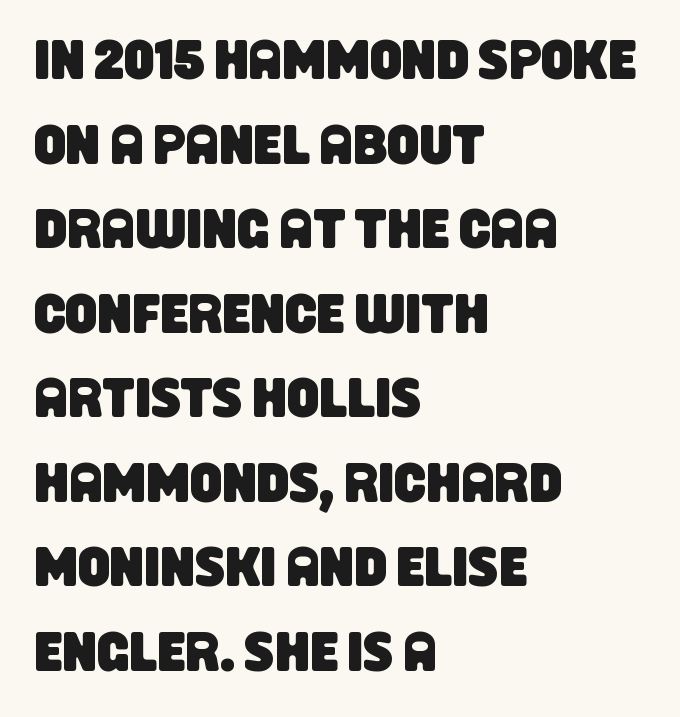
The line-height multiplier appears to be the usual default. These lines are rendered in a variable-pitch font. Nothing sits at the stroke ends, so this counts as sans-serif. The face used here is rendered with its standard letterfit. The zone under the glyphs is completely vacant.
